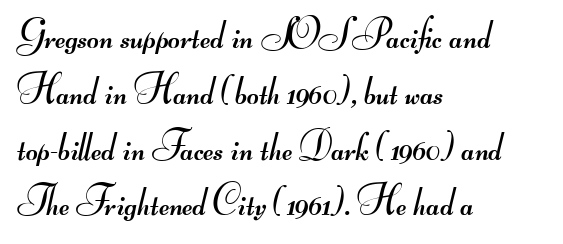
{"serif": "no", "bold": "no", "weight": "regular", "width": "wide", "stroke_contrast": "medium", "monospaced": "no", "underline": "no", "align": "left", "line_spacing": "normal", "line_spacing_ratio": 1.36, "letter_spacing": "normal", "letter_spacing_em": 0.0, "glyph_px": 41}
